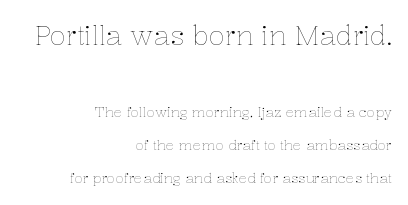
Summary of vertical rhythm: relaxed, with wide interline spacing. These lines stack with their right ends in a neat column. The font is comparable to plain body text, perhaps lighter. Does extra space separate the letters? No, they use regular spacing. Here the first block reads like a headline and the second like body copy. Posture: upright roman.
